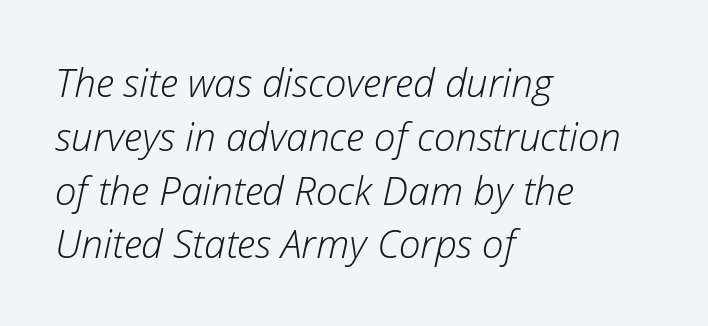
No letter is thick-stroked: the sample isn't bold. Spacing verdict: proportional, widths tailored to each character. Layout note: lines flush left. The block of text has a typical density, with ordinary space between rows. The tracking reads as untouched default to a designer's eye.
